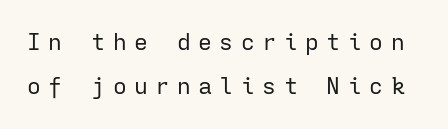
Vertically, the passage feels expansive, rows floating well apart. The passage shown is not bold in any degree. The zone under the glyphs is completely vacant. Posture: vertical. Loose tracking; the words dissolve into strings of separated letters.
